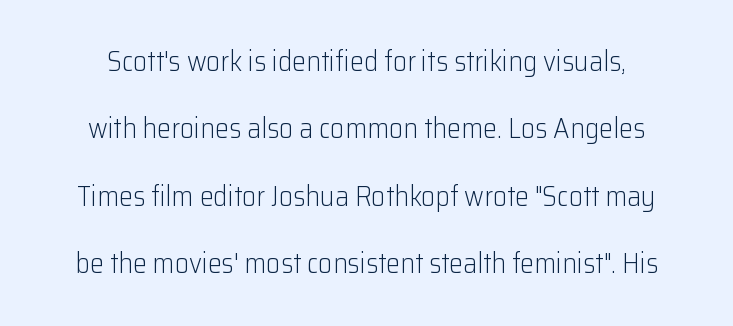
The image shows 28 px light sans-serif type, upright; set loose line spacing (2.41x), normal letter spacing, not underlined; low stroke contrast and a medium x-height.
